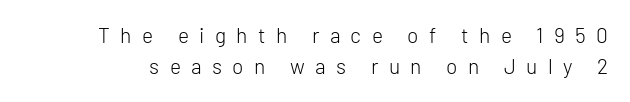
The image shows 21 px text type, upright; set normal line spacing (1.48x), unusually wide letter spacing (+0.49 em), not underlined.
